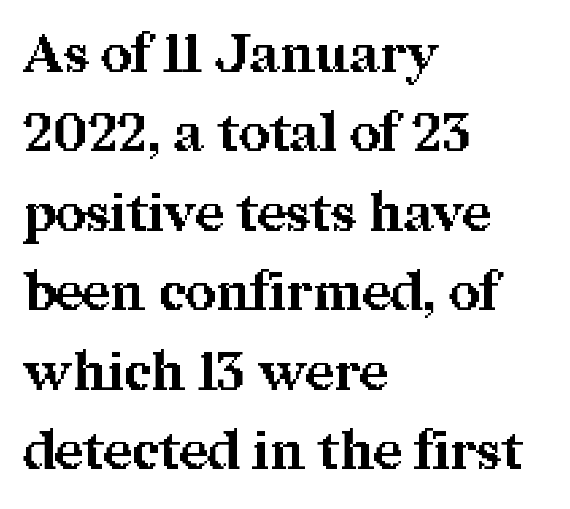
Q: Is the text bold? A: Yes.
Q: Is the text italic (slanted)? A: No, it is upright.
Q: Is the typeface a serif or a sans-serif typeface? A: Serif.
Q: Is the text underlined? A: No.
Q: How is the paragraph aligned? A: Left-aligned.
Q: Is the spacing between letters normal or unusually wide? A: Normal.
Q: Is the spacing between lines tight, normal or loose? A: Normal.
Q: Width (condensed, normal, or wide)? A: Normal.
Q: Stroke contrast? A: Medium.
Q: x-height? A: Medium.
Q: Monospaced? A: No.
